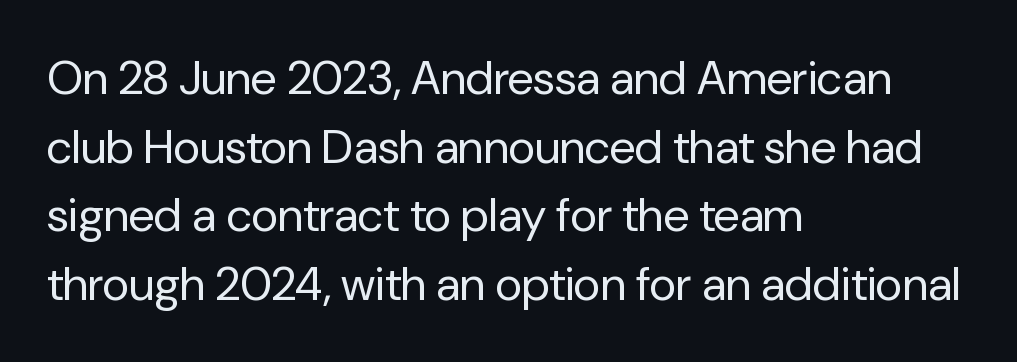
{"serif": "no", "italic": "no", "bold": "no", "weight": "regular", "width": "normal", "stroke_contrast": "low", "x_height": "medium", "monospaced": "no", "underline": "no", "align": "left", "line_spacing": "normal", "line_spacing_ratio": 1.46, "letter_spacing": "normal", "letter_spacing_em": 0.0, "glyph_px": 47}
